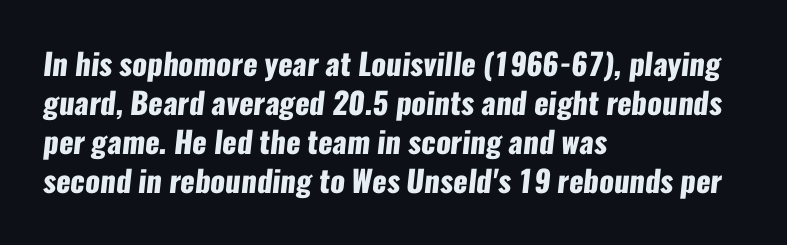
Q: Is the text bold? A: Yes.
Q: Is the typeface a serif or a sans-serif typeface? A: Sans-serif.
Q: Is the text underlined? A: No.
Q: How is the paragraph aligned? A: Left-aligned.
Q: Is the spacing between letters normal or unusually wide? A: Normal.
Q: Is the spacing between lines tight, normal or loose? A: Normal.
Q: Width (condensed, normal, or wide)? A: Condensed.
Q: Stroke contrast? A: Low.
Q: x-height? A: Medium.
Q: Monospaced? A: No.
